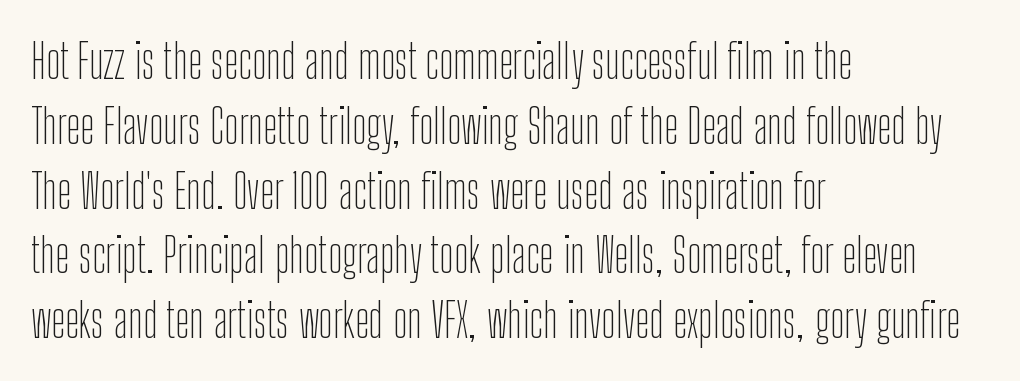
Q: Is the text bold? A: No.
Q: Is the text italic (slanted)? A: No, it is upright.
Q: Is the typeface a serif or a sans-serif typeface? A: Sans-serif.
Q: Is the text underlined? A: No.
Q: How is the paragraph aligned? A: Left-aligned.
Q: Is the spacing between letters normal or unusually wide? A: Normal.
Q: Is the spacing between lines tight, normal or loose? A: Normal.
Q: Width (condensed, normal, or wide)? A: Condensed.
Q: Stroke contrast? A: Low.
Q: x-height? A: Medium.
Q: Monospaced? A: No.
